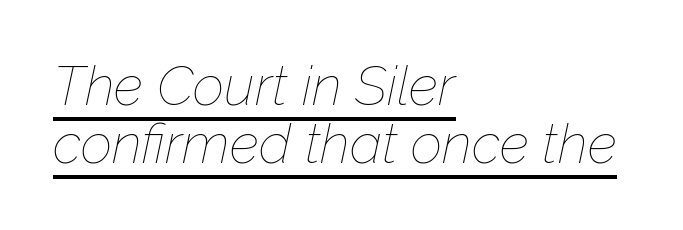
Q: Is the text bold? A: No.
Q: Is the text italic (slanted)? A: Yes, it leans right by about 12 degrees.
Q: Is the text underlined? A: Yes.
Q: How is the paragraph aligned? A: Left-aligned.
Q: Is the spacing between letters normal or unusually wide? A: Normal.
Q: Is the spacing between lines tight, normal or loose? A: Tight.
Q: Width (condensed, normal, or wide)? A: Normal.
Q: Stroke contrast? A: Low.
Q: x-height? A: Medium.
Q: Monospaced? A: No.
